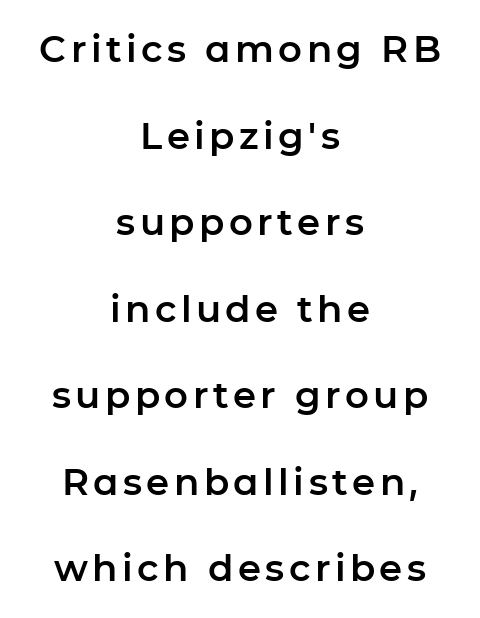
{"serif": "no", "italic": "no", "width": "normal", "stroke_contrast": "low", "x_height": "medium", "monospaced": "no", "underline": "no", "align": "center", "line_spacing": "loose", "line_spacing_ratio": 2.34, "glyph_px": 37}
